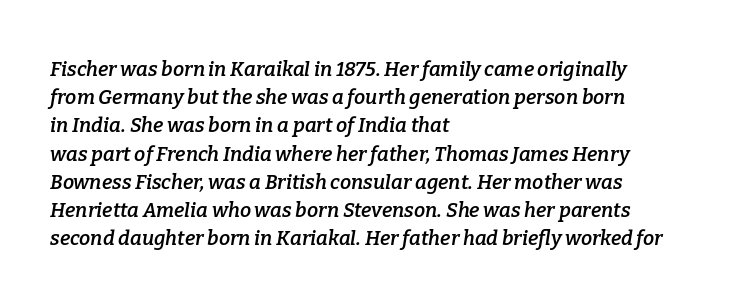
The image shows 20 px text type, italic (leaning right); set left-aligned, normal line spacing (1.41x), normal letter spacing, not underlined.
